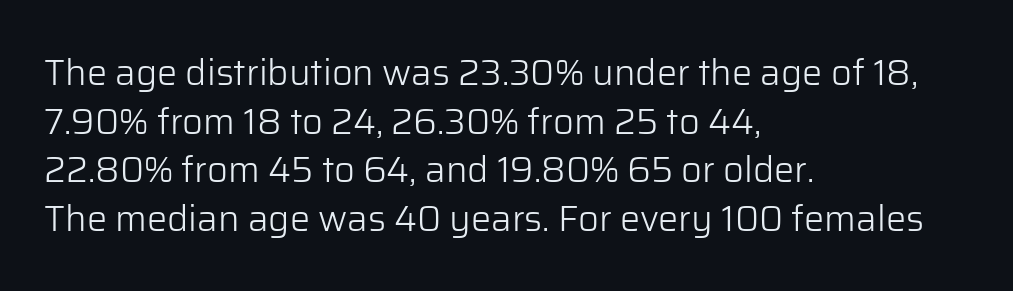
Each new line begins a customary step beneath the previous one. Character widths vary here, with narrow letters taking less room than wide ones. Glyph-to-glyph distance matches everyday printed text. The rendering anchors every line to the left-hand side.
